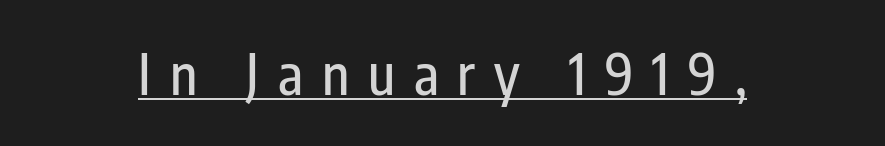
The image shows 55 px condensed sans-serif type, upright; set unusually wide letter spacing (+0.34 em), underlined; low stroke contrast and a medium x-height.
